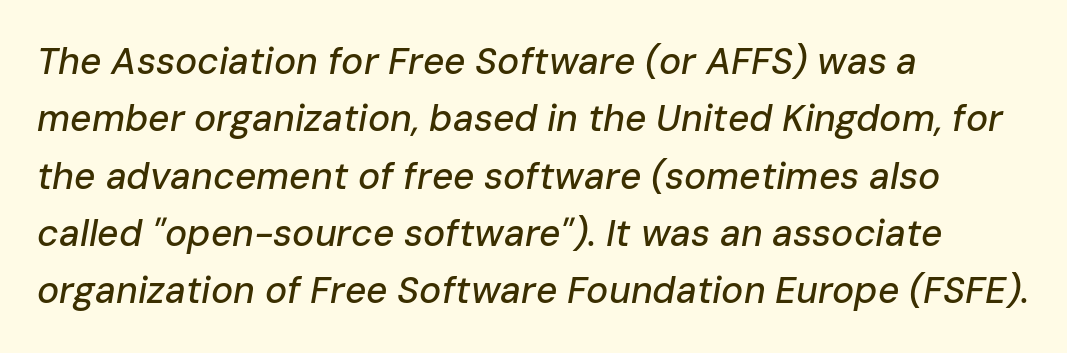
{"italic": "yes", "lean": "right", "slant_degrees": 10, "width": "normal", "stroke_contrast": "low", "x_height": "medium", "monospaced": "no", "underline": "no", "align": "left", "line_spacing": "normal", "line_spacing_ratio": 1.55, "letter_spacing": "normal", "letter_spacing_em": 0.0, "glyph_px": 37}
